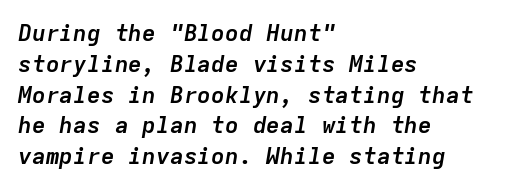
The strip under each line holds only bare page. Successive baselines arrive at the customary interval. The glyphs have the mass of a bold cut. The type is set solid horizontally, with unmodified tracking. Rendered with sloped, italic letterforms.
